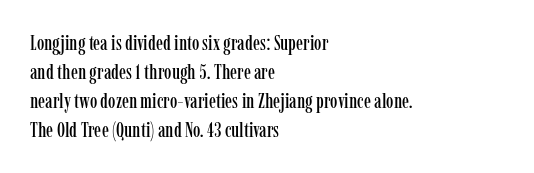
{"italic": "no", "underline": "no", "align": "left", "line_spacing": "normal", "line_spacing_ratio": 1.38, "letter_spacing": "normal", "letter_spacing_em": 0.0, "glyph_px": 21}
